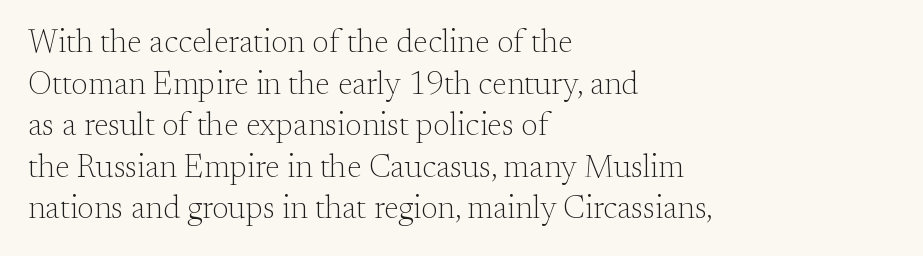
The space between consecutive lines is moderate. The passage shown is not bold in any degree. Each letter keeps its own natural width here, so spacing adapts to shape. Bare-footed words on every line. Horizontal alignment here is leftward, the default for most running prose. You could call the tracking neutral — neither tight nor loose.
